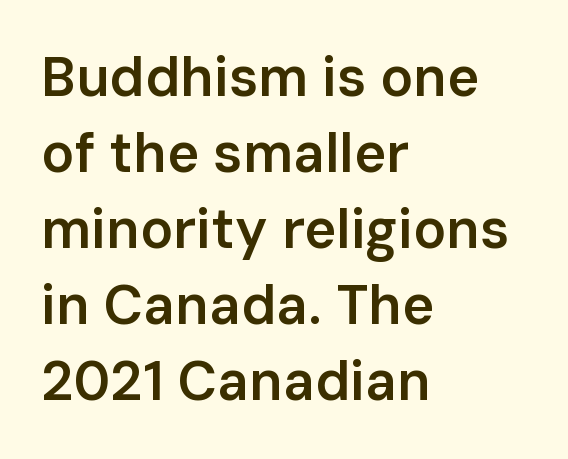
The lettering stays uniformly vertical, giving the passage a roman look. Notice how the passage keeps a crisp vertical edge on the left only. Default kerning and tracking; the words read as compact shapes. The passage shown stacks its lines at a standard gap. Note the varied advance widths — an 'i' is clearly narrower than an 'm'. Descenders hang freely into open space.
